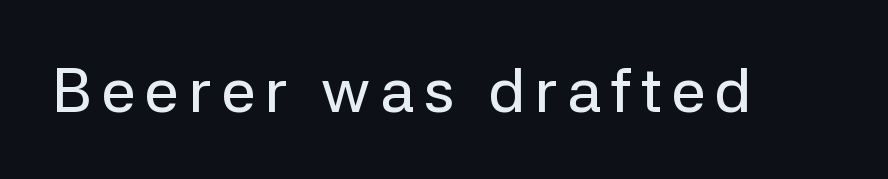
No italicization has been applied; the sample stays upright. The string is rendered with underlining switched off. Varying glyph widths throughout — classic text-font behaviour. This rendering employs a face without finishing strokes, i.e., a sans-serif.
